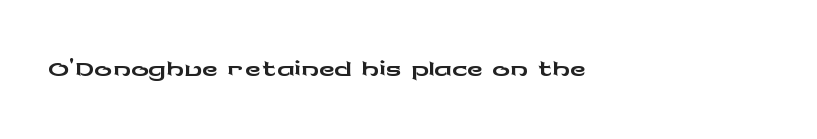
Does the lettering tilt? It doesn't — this is upright. Has an underline been added? It has not. The type is set solid horizontally, with unmodified tracking. The letters carry no serifs — their stems end cleanly without finishing strokes. The paragraph has a hard left edge and a soft right edge. Is this a fixed-width face? No — the glyphs have proportional, varying widths.
